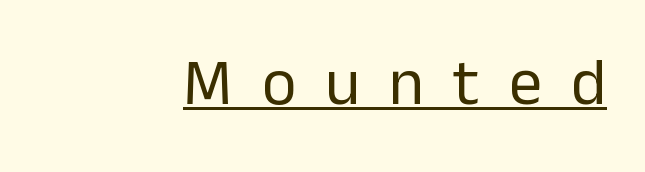
The image shows 66 px regular-weight sans-serif type, upright; set right-aligned, unusually wide letter spacing (+0.44 em), underlined; low stroke contrast and a medium x-height.
